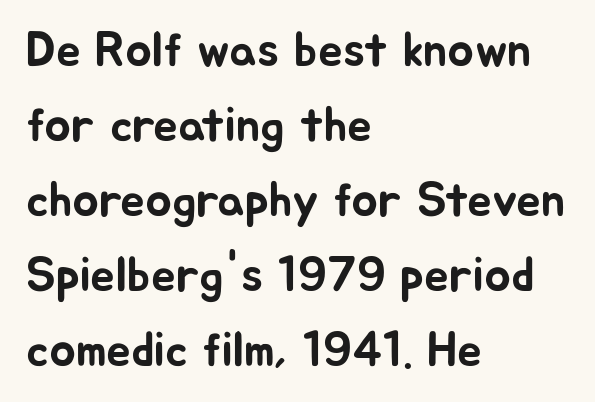
Q: Is the text italic (slanted)? A: No, it is upright.
Q: Is the typeface a serif or a sans-serif typeface? A: Sans-serif.
Q: Is the text underlined? A: No.
Q: How is the paragraph aligned? A: Left-aligned.
Q: Is the spacing between letters normal or unusually wide? A: Normal.
Q: Is the spacing between lines tight, normal or loose? A: Normal.
Q: Width (condensed, normal, or wide)? A: Normal.
Q: Stroke contrast? A: Low.
Q: x-height? A: Medium.
Q: Monospaced? A: No.
